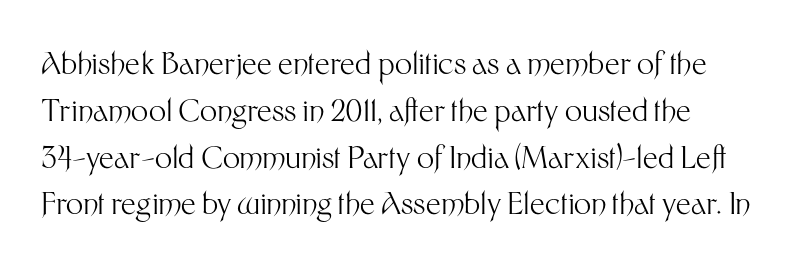
Here the glyphs are tracked normally, forming tight word shapes. Lines of text with bare space underneath. Reading down the block, your eye returns to a fixed left position each line. Proportional: the letters do not fall into vertical columns. This sample keeps an unexceptional amount of space between lines.
